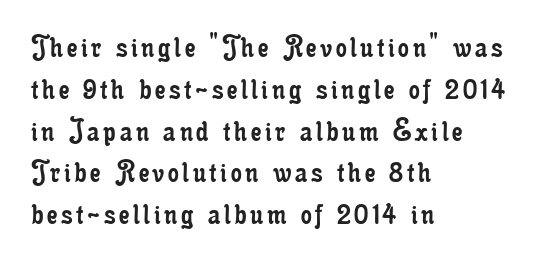
Q: Is the text bold? A: No.
Q: Is the text italic (slanted)? A: No, it is upright.
Q: Is the typeface a serif or a sans-serif typeface? A: Serif.
Q: Is the text underlined? A: No.
Q: How is the paragraph aligned? A: Left-aligned.
Q: Width (condensed, normal, or wide)? A: Condensed.
Q: Stroke contrast? A: Low.
Q: x-height? A: Small.
Q: Monospaced? A: No.
